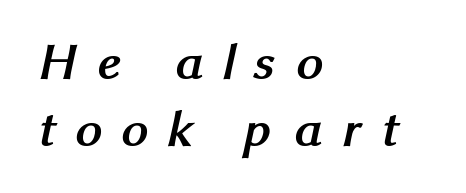
What stands out about the letter spacing? Its width — letters are far apart. Compared with typical paragraphs, the rows here are spaced about the same. You could not count columns in this text — the font is proportionally spaced. You'd pick this weight for a headline — it's a proper bold.
